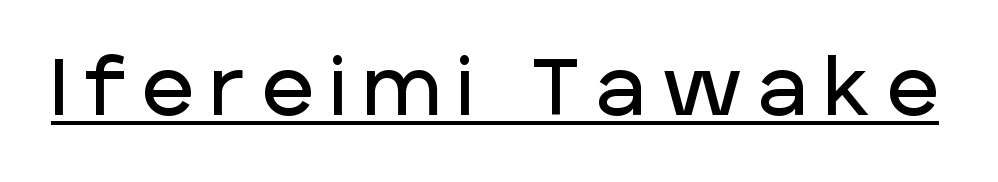
The image shows 79 px sans-serif type, upright; set unusually wide letter spacing (+0.21 em), underlined; low stroke contrast and a large x-height.
